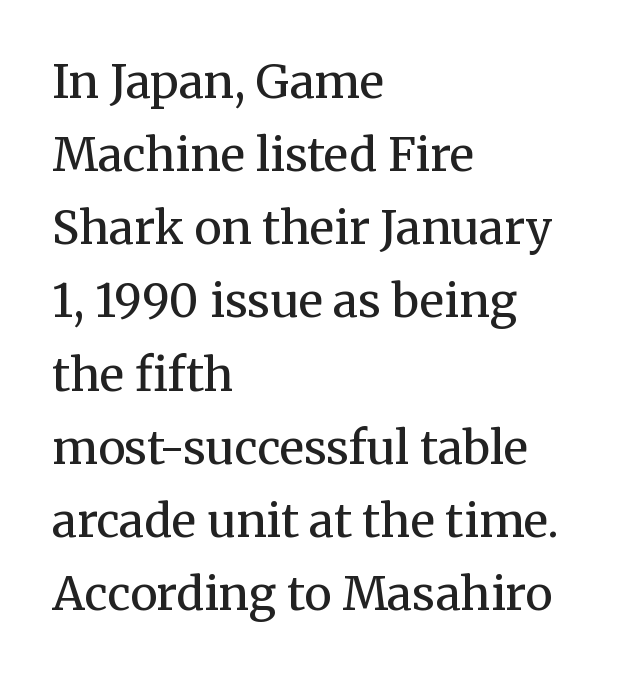
Q: Is the text bold? A: No.
Q: Is the text italic (slanted)? A: No, it is upright.
Q: Is the typeface a serif or a sans-serif typeface? A: Serif.
Q: Is the text underlined? A: No.
Q: How is the paragraph aligned? A: Left-aligned.
Q: Is the spacing between letters normal or unusually wide? A: Normal.
Q: Is the spacing between lines tight, normal or loose? A: Normal.
Q: Width (condensed, normal, or wide)? A: Normal.
Q: Stroke contrast? A: Medium.
Q: x-height? A: Medium.
Q: Monospaced? A: No.
